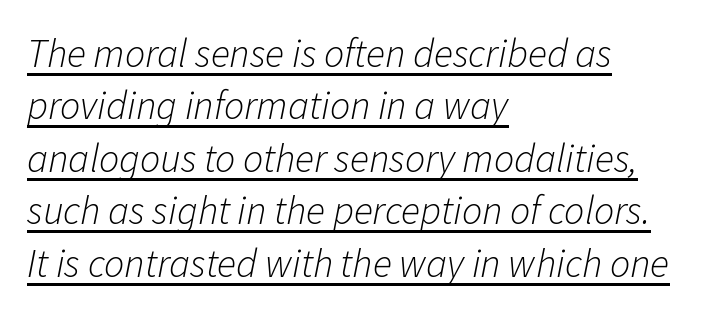
{"italic": "yes", "lean": "right", "slant_degrees": 11, "bold": "no", "weight": "light", "width": "normal", "stroke_contrast": "low", "x_height": "medium", "monospaced": "no", "underline": "yes", "align": "left", "line_spacing": "normal", "line_spacing_ratio": 1.31, "letter_spacing": "normal", "letter_spacing_em": 0.0, "glyph_px": 40}
